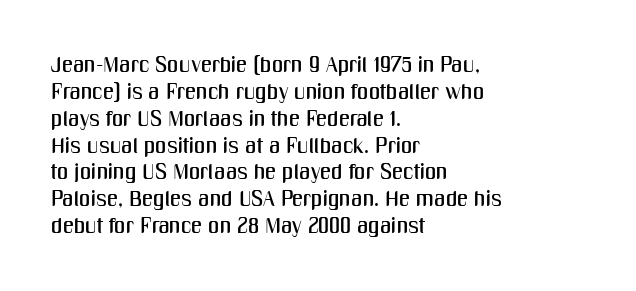
Is the block centered? No — it sits flush against the left margin. Beneath every word, the page is bare. What stands out about the letter spacing? Nothing — it is the standard amount. The lettering stays uniformly vertical, giving the passage a roman look.
